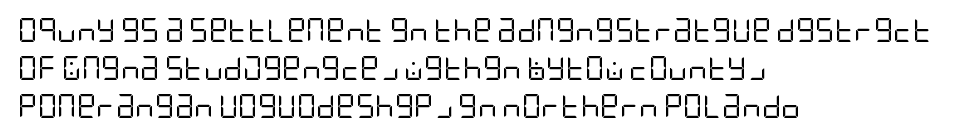
The image shows 24 px text type, upright; set left-aligned, normal line spacing (1.59x), normal letter spacing, not underlined.
